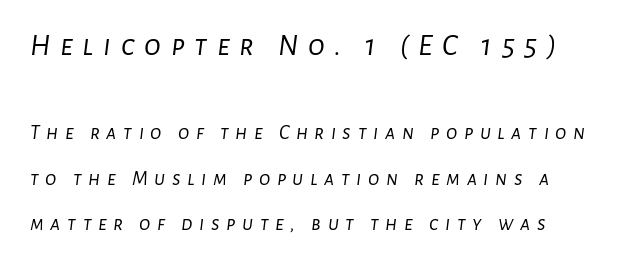
The image shows 31 px light type, italic (leaning right); set loose line spacing (2.17x), unusually wide letter spacing (+0.31 em), not underlined; the first (top) block is 1.48x larger; low stroke contrast and a medium x-height.
